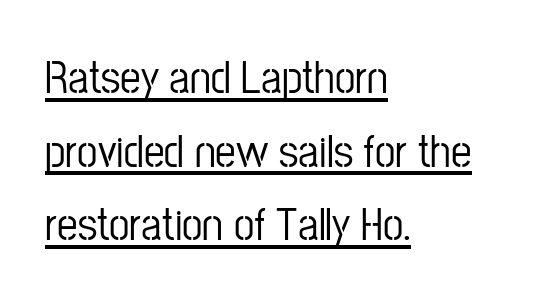
The text was rendered using a sans face with plain stroke endings. This sample uses an upright cut, with every glyph sitting square on the baseline. Spacing between characters is what you'd get straight out of the box. The rendered words wear a rule along their underside. The leading is moderate, giving the passage an even texture. A typesetter would call this proportional, since set widths differ per character.
